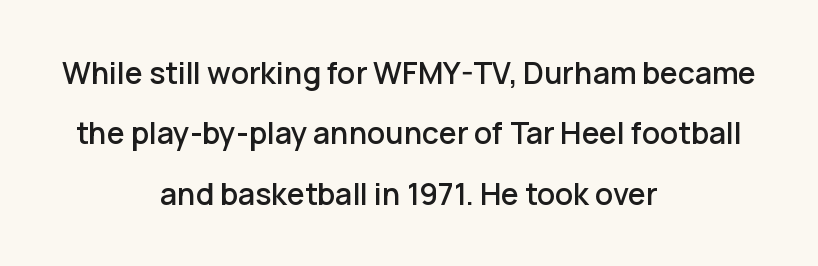
The image shows 30 px sans-serif type, upright; set centered, loose line spacing (2.01x), normal letter spacing, not underlined; low stroke contrast and a medium x-height.
